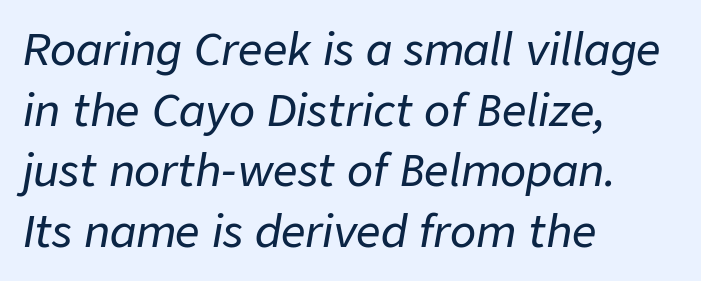
Q: Is the text italic (slanted)? A: Yes, it leans right by about 9 degrees.
Q: Is the text underlined? A: No.
Q: How is the paragraph aligned? A: Left-aligned.
Q: Is the spacing between letters normal or unusually wide? A: Normal.
Q: Is the spacing between lines tight, normal or loose? A: Normal.
Q: Width (condensed, normal, or wide)? A: Normal.
Q: Stroke contrast? A: Low.
Q: x-height? A: Medium.
Q: Monospaced? A: No.
